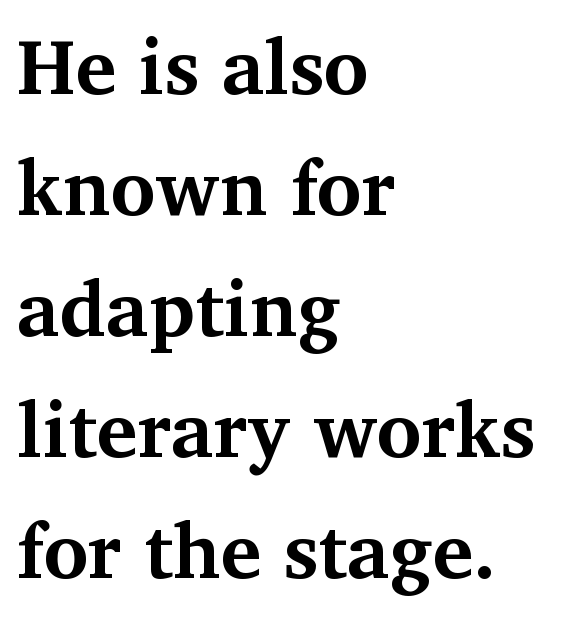
Is there much room between lines? A standard amount, neither cramped nor airy. Characters remain perfectly vertical along every line. Proportional: the letters do not fall into vertical columns. Line beginnings align vertically; line endings do not.
